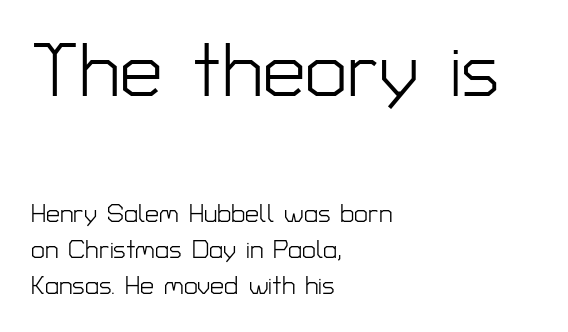
The image shows 76 px light sans-serif type, upright; set left-aligned, normal line spacing (1.43x), normal letter spacing, not underlined; the first (top) block is 3.04x larger; low stroke contrast and a medium x-height.
